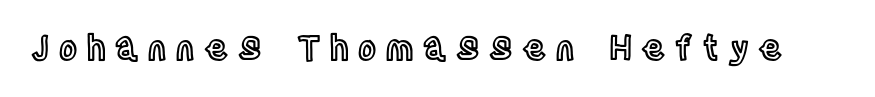
The image shows 34 px condensed type, upright; set unusually wide letter spacing (+0.29 em), not underlined; a large x-height.
